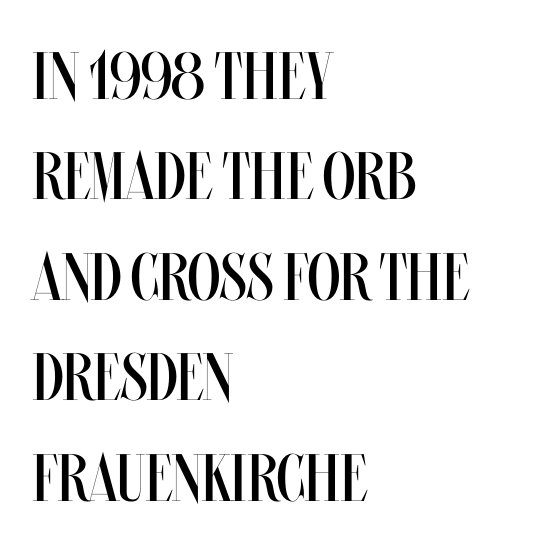
{"italic": "no", "bold": "no", "weight": "regular", "width": "condensed", "stroke_contrast": "medium", "x_height": "large", "monospaced": "no", "underline": "no", "align": "left", "line_spacing": "normal", "line_spacing_ratio": 1.5, "letter_spacing": "normal", "letter_spacing_em": 0.0, "glyph_px": 67}
